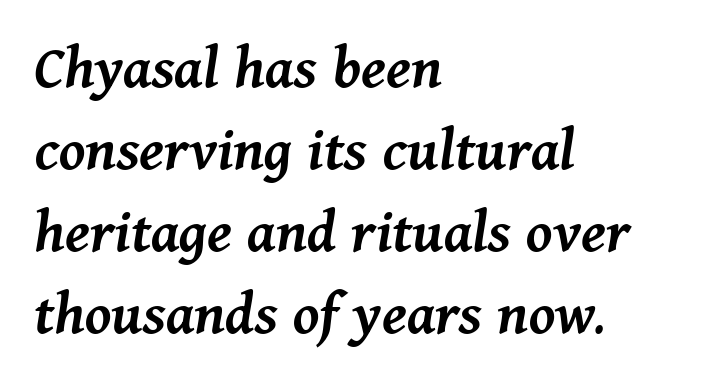
{"italic": "yes", "lean": "right", "slant_degrees": 11, "bold": "semi", "weight": "semibold", "width": "normal", "stroke_contrast": "medium", "x_height": "medium", "monospaced": "no", "underline": "no", "align": "left", "line_spacing": "normal", "line_spacing_ratio": 1.28, "letter_spacing": "normal", "letter_spacing_em": 0.0, "glyph_px": 64}
